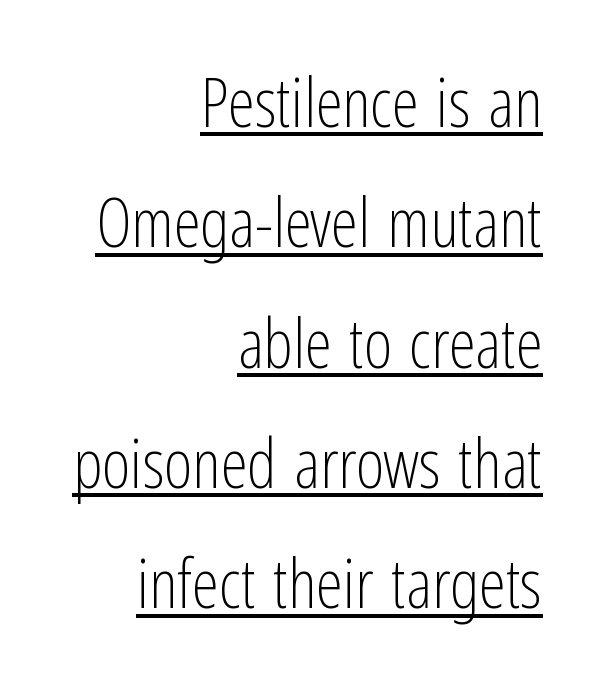
This is not heavy type; no bold has been used. Quick note: not italic, upright. The rendered words wear a rule along their underside. Each letter keeps its own natural width here, so spacing adapts to shape.
